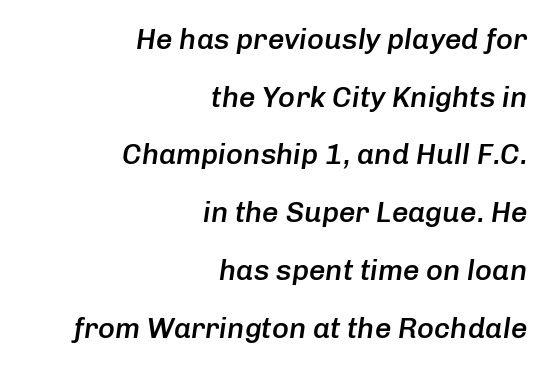
Q: Is the text bold? A: Semi-bold.
Q: Is the text italic (slanted)? A: Yes, it leans right by about 8 degrees.
Q: Is the text underlined? A: No.
Q: How is the paragraph aligned? A: Right-aligned.
Q: Is the spacing between letters normal or unusually wide? A: Normal.
Q: Is the spacing between lines tight, normal or loose? A: Loose.
Q: Width (condensed, normal, or wide)? A: Normal.
Q: Stroke contrast? A: Low.
Q: x-height? A: Medium.
Q: Monospaced? A: No.
